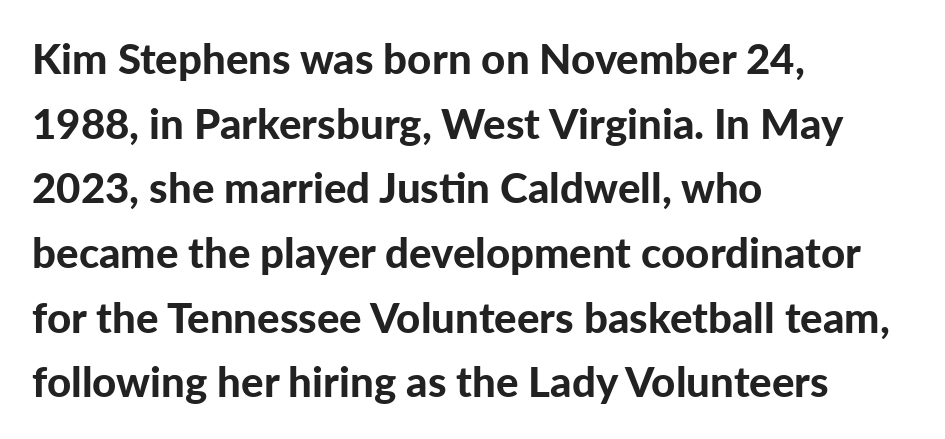
Q: Is the text bold? A: Yes.
Q: Is the text italic (slanted)? A: No, it is upright.
Q: Is the typeface a serif or a sans-serif typeface? A: Sans-serif.
Q: Is the text underlined? A: No.
Q: How is the paragraph aligned? A: Left-aligned.
Q: Is the spacing between letters normal or unusually wide? A: Normal.
Q: Is the spacing between lines tight, normal or loose? A: Normal.
Q: Width (condensed, normal, or wide)? A: Normal.
Q: Stroke contrast? A: Low.
Q: x-height? A: Medium.
Q: Monospaced? A: No.
